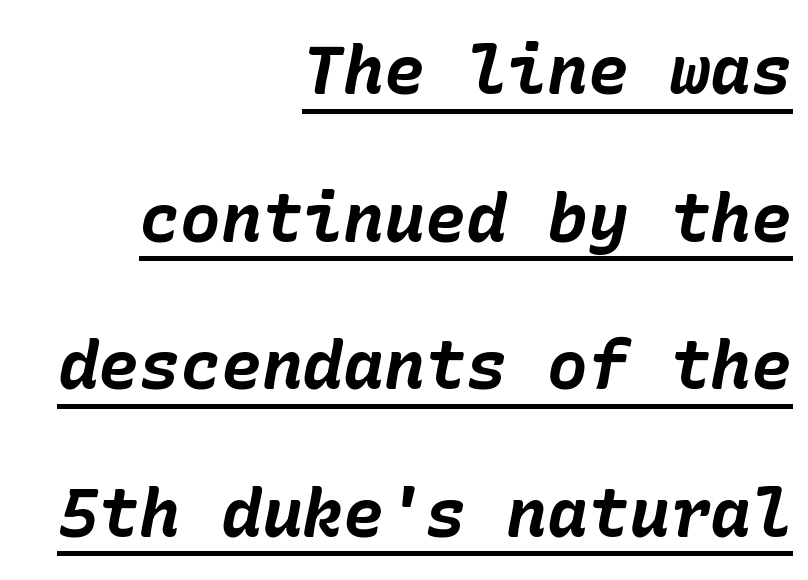
Q: Is the text bold? A: Yes.
Q: Is the text italic (slanted)? A: Yes, it leans right by about 10 degrees.
Q: Is the text underlined? A: Yes.
Q: How is the paragraph aligned? A: Right-aligned.
Q: Is the spacing between letters normal or unusually wide? A: Normal.
Q: Is the spacing between lines tight, normal or loose? A: Loose.
Q: Width (condensed, normal, or wide)? A: Normal.
Q: Stroke contrast? A: Low.
Q: x-height? A: Medium.
